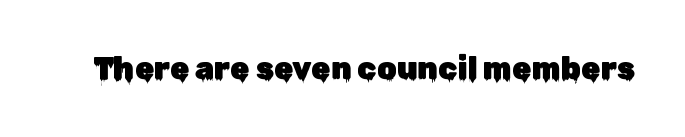
The image shows 31 px sans-serif type, upright; set normal letter spacing, not underlined; low stroke contrast and a medium x-height.
